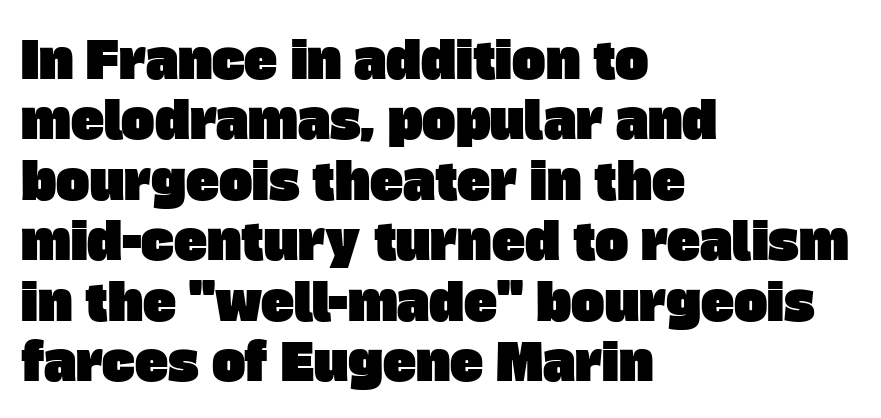
The image shows 50 px sans-serif type; set left-aligned, line spacing 1.21x, normal letter spacing, not underlined; low stroke contrast and a large x-height.
